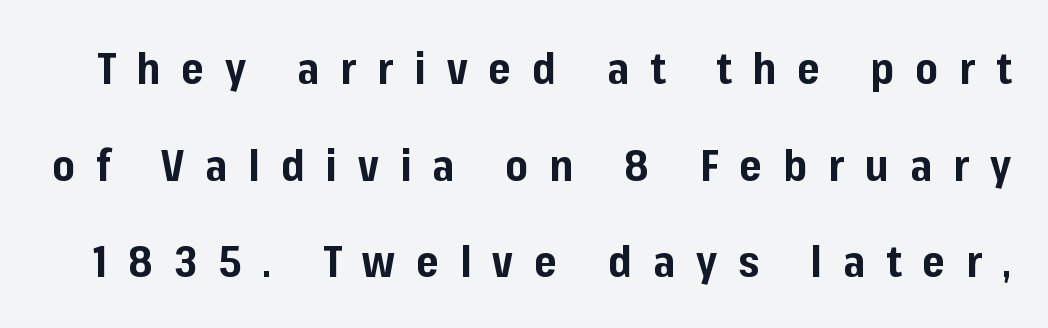
The image shows 43 px bold sans-serif type, upright; set loose line spacing (2.25x), unusually wide letter spacing (+0.49 em), not underlined; low stroke contrast and a medium x-height.
